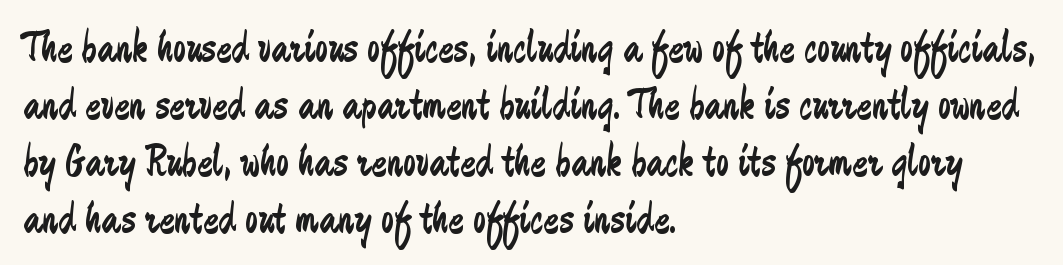
The image shows 46 px regular-weight, condensed sans-serif type; set left-aligned, line spacing 1.24x, normal letter spacing, not underlined; low stroke contrast and a medium x-height.
